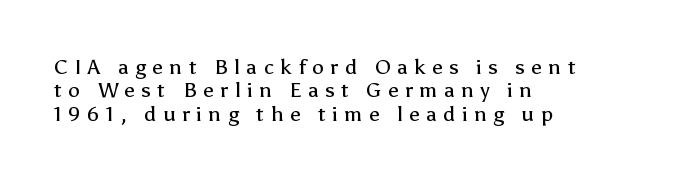
The image shows 21 px text type, upright; set left-aligned, tight line spacing (1.11x), unusually wide letter spacing (+0.31 em), not underlined.
